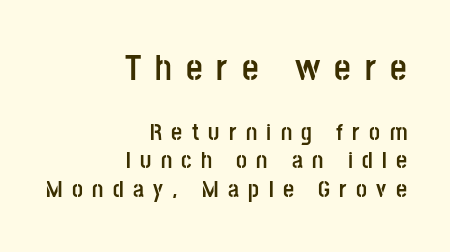
The glyphs in this specimen are sans serif. This sample has the flowing, uneven cadence of proportional lettering. These lines are set flush right with a ragged left edge. Tall strokes in this sample are plumb rather than angled.
